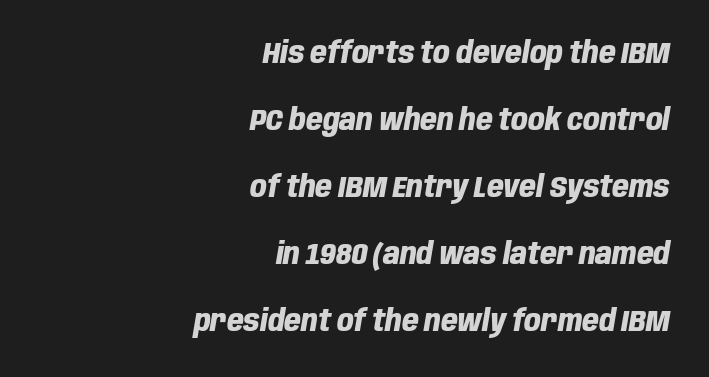
This block would shrink considerably if given ordinary leading; it's expanded now. Proportional: the letters do not fall into vertical columns. Observe the lean: these are italic letterforms. Compared with typical body copy, the letter spacing here is the same. The strip under each line holds only bare page. The ragged edge is on the left, which tells us the setting is flush right.
